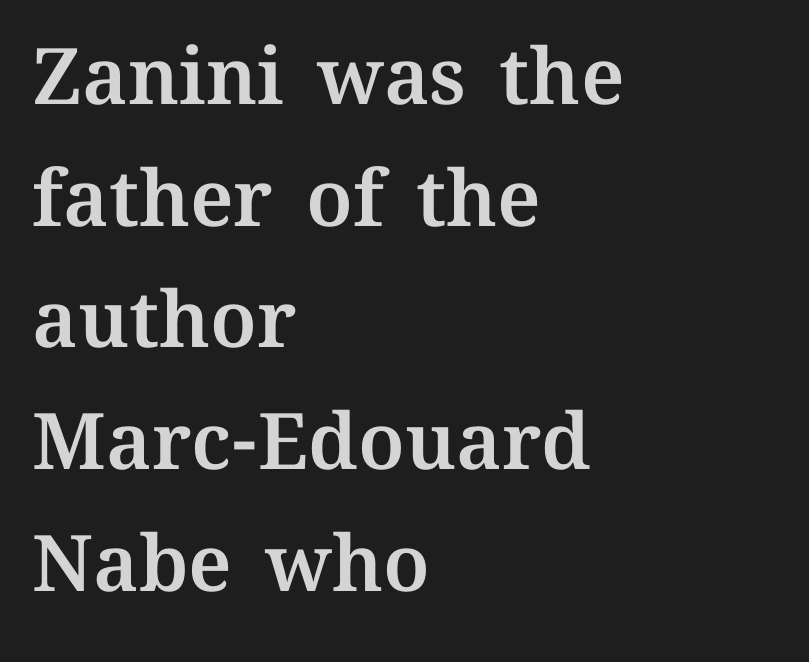
The rendering keeps characters at their native spacing. Nobody drew a line under any word here. Proportional: the letters do not fall into vertical columns. Compared with typical paragraphs, the rows here are spaced about the same. Ascenders rise straight up at ninety degrees. Horizontal alignment here is leftward, the default for most running prose.
